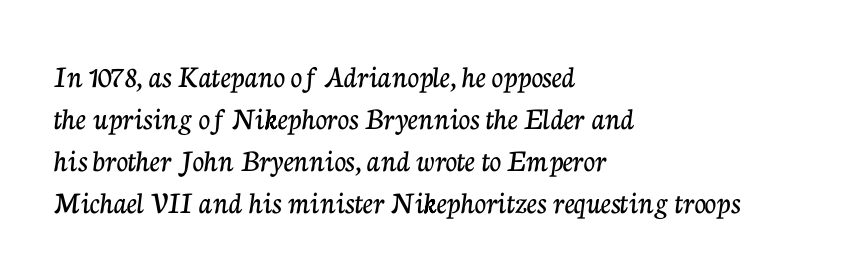
Q: Is the text italic (slanted)? A: Yes.
Q: Is the typeface a serif or a sans-serif typeface? A: Serif.
Q: Is the text underlined? A: No.
Q: How is the paragraph aligned? A: Left-aligned.
Q: Is the spacing between letters normal or unusually wide? A: Normal.
Q: Is the spacing between lines tight, normal or loose? A: Normal.
Q: Width (condensed, normal, or wide)? A: Normal.
Q: Stroke contrast? A: Low.
Q: x-height? A: Medium.
Q: Monospaced? A: No.
